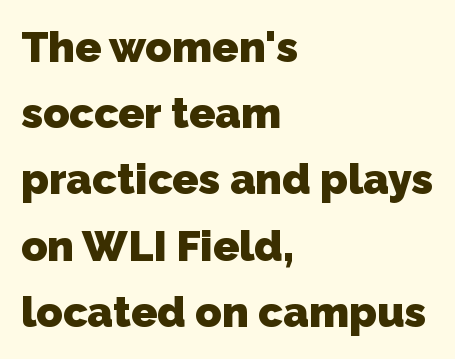
Unlike a traditional serif, this face leaves its strokes unadorned. Set as a true bold cut, around the 700 mark. Spacing between characters is what you'd get straight out of the box. A normal amount of white space separates one row of letters from the next. The rag falls on the right side of this text block. The rendering uses natural spacing where letterforms have individual widths.
